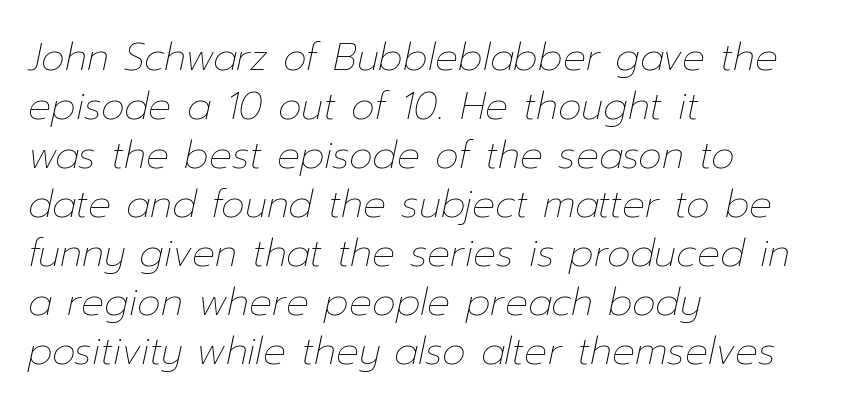
The image shows 38 px thin type, italic (leaning right); set left-aligned, normal line spacing (1.29x), normal letter spacing, not underlined; low stroke contrast and a medium x-height.
